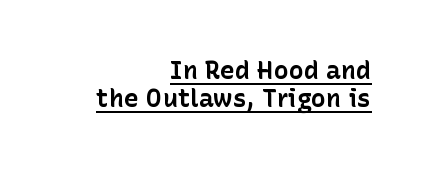
A typesetter would call this zero additional tracking. Leading: reduced. Every stem runs plumb, perpendicular to the baseline. This rendering features underlined lettering. Emphasis by weight is at full strength: bold. Visually the block forms a straight wall on the right and a jagged coastline on the left.
